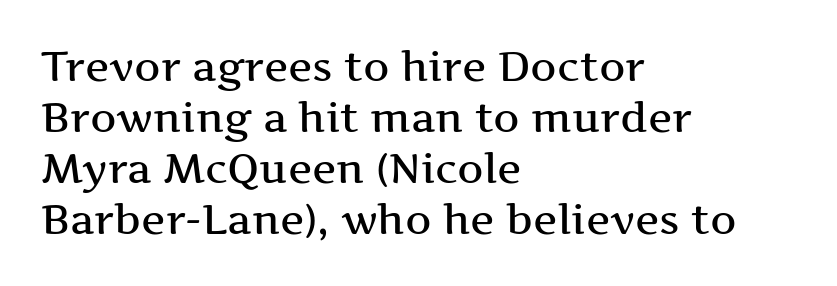
The image shows 41 px wide serif type, upright; set left-aligned, line spacing 1.24x, normal letter spacing, not underlined; medium stroke contrast and a medium x-height.
